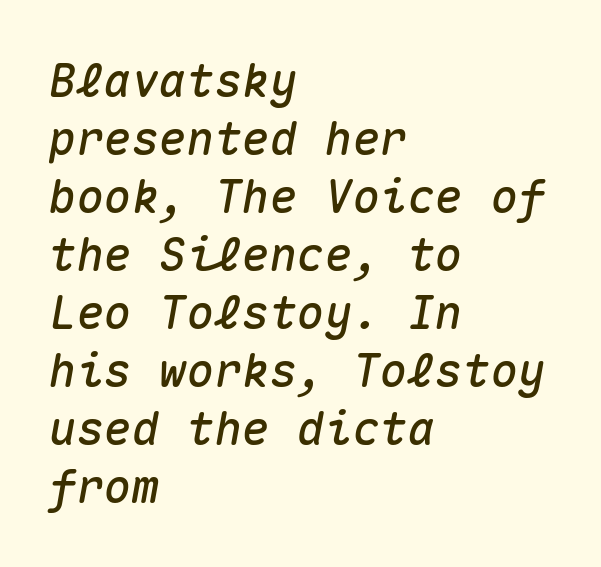
The image shows 46 px text type, italic (leaning right), monospaced; set left-aligned, normal line spacing (1.26x), normal letter spacing, not underlined; medium stroke contrast and a medium x-height.
